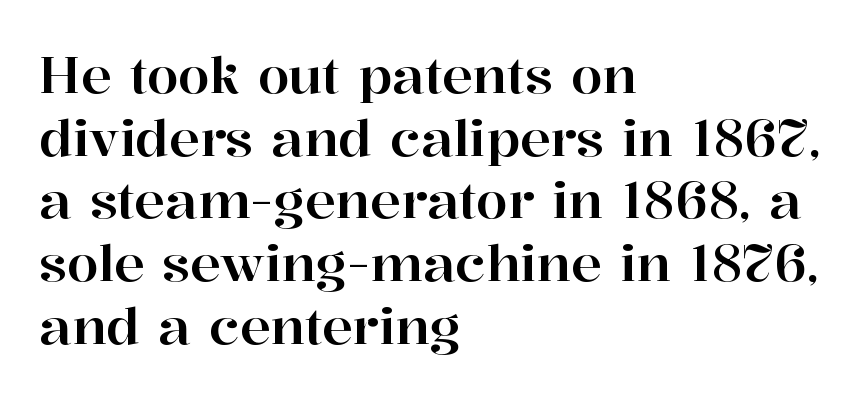
Beneath every word, the page is bare. Leftover space on each line is placed entirely after the last word. Italic: no, the glyphs are upright roman. The rendering shows small feet on the letterforms — a serif design. The horizontal fit of the characters is conventional and even.
